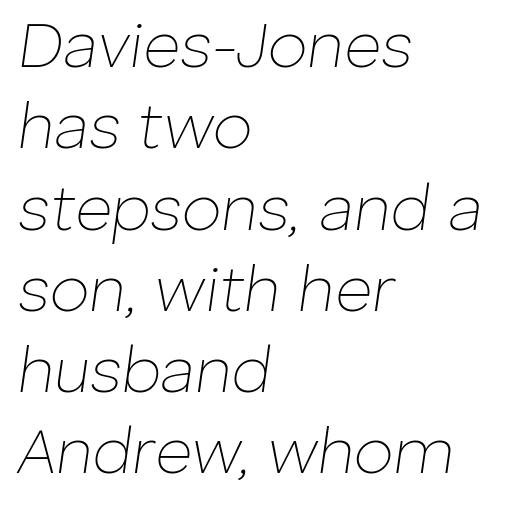
The image shows 64 px thin type, italic (leaning right); set left-aligned, normal line spacing (1.27x), normal letter spacing, not underlined; low stroke contrast and a medium x-height.
